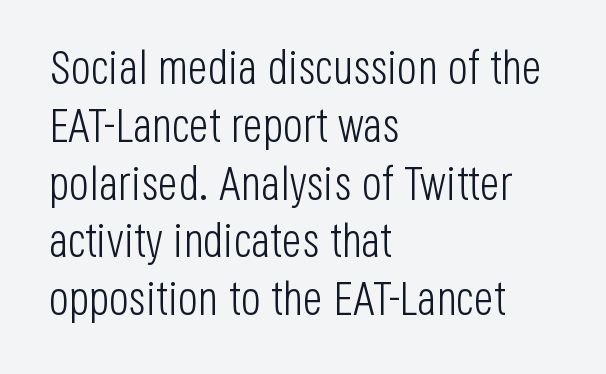
Q: Is the text bold? A: No.
Q: Is the text italic (slanted)? A: No, it is upright.
Q: Is the typeface a serif or a sans-serif typeface? A: Sans-serif.
Q: Is the text underlined? A: No.
Q: How is the paragraph aligned? A: Left-aligned.
Q: Is the spacing between letters normal or unusually wide? A: Normal.
Q: Width (condensed, normal, or wide)? A: Condensed.
Q: Stroke contrast? A: Low.
Q: x-height? A: Large.
Q: Monospaced? A: No.
